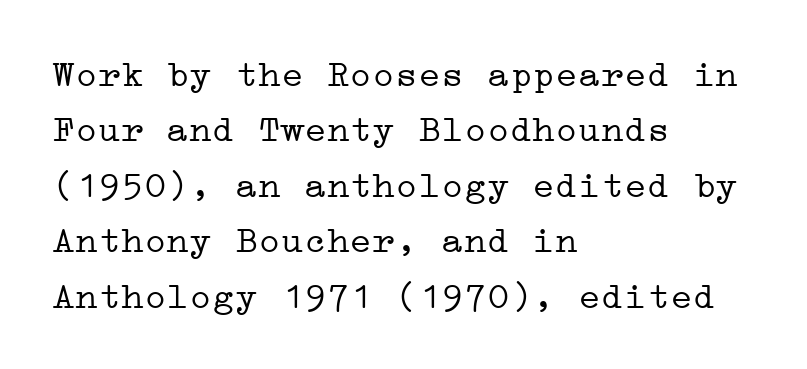
The string is rendered with underlining switched off. Compared with a centered layout, this one pins lines to the left instead. The glyphs in this specimen are seriffed. Ordinary non-slanted type is in use. The font sits on the lighter half of the weight spectrum, regular included.
